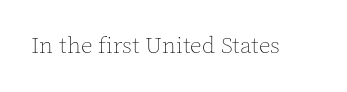
The type is set solid horizontally, with unmodified tracking. Words float on clear page, feet unadorned. A quiet, ordinary-to-light weight characterises the typeface. The type sits square on the baseline with zero lean.
